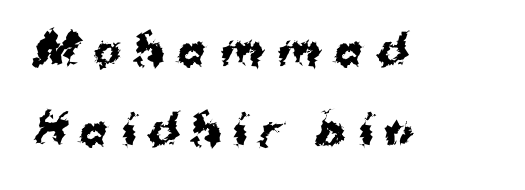
{"serif": "no", "bold": "yes", "weight": "bold", "width": "normal", "stroke_contrast": "medium", "x_height": "medium", "monospaced": "no", "underline": "no", "align": "left", "line_spacing": "loose", "line_spacing_ratio": 1.95, "letter_spacing": "wide", "letter_spacing_em": 0.34, "glyph_px": 41}
